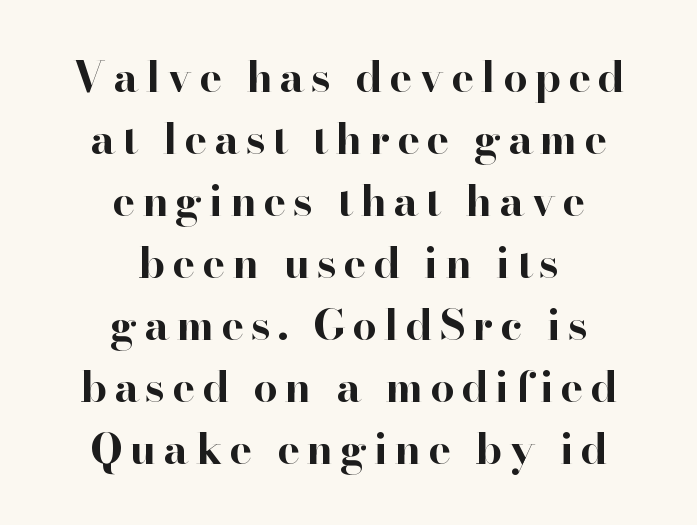
Q: Is the text bold? A: Yes.
Q: Is the text italic (slanted)? A: No, it is upright.
Q: Is the typeface a serif or a sans-serif typeface? A: Serif.
Q: Is the text underlined? A: No.
Q: How is the paragraph aligned? A: Centered.
Q: Is the spacing between lines tight, normal or loose? A: Normal.
Q: Width (condensed, normal, or wide)? A: Normal.
Q: Stroke contrast? A: High.
Q: x-height? A: Small.
Q: Monospaced? A: No.
